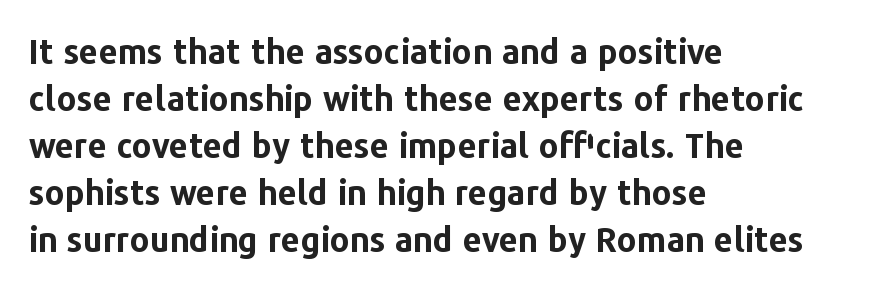
The image shows 34 px bold sans-serif type, upright; set left-aligned, normal line spacing (1.38x), normal letter spacing, not underlined; low stroke contrast and a medium x-height.
